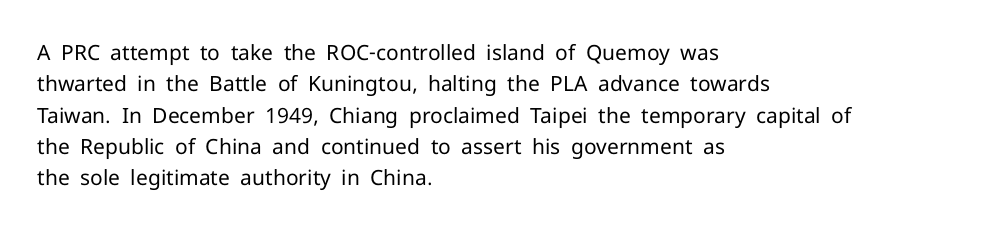
Q: Is the text bold? A: No.
Q: Is the text italic (slanted)? A: No, it is upright.
Q: Is the text underlined? A: No.
Q: How is the paragraph aligned? A: Left-aligned.
Q: Is the spacing between letters normal or unusually wide? A: Normal.
Q: Is the spacing between lines tight, normal or loose? A: Normal.
